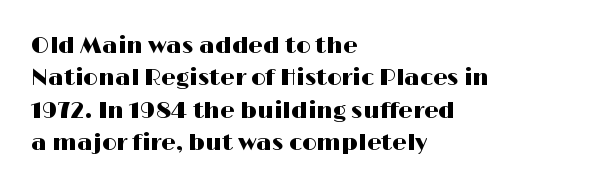
Rule under the text: the space is simply empty. Glyph-to-glyph distance matches everyday printed text. This block has exactly the height ordinary leading produces. Every character sits straight up, as roman type does. Teacher's note: observe the even left margin — that is flush-left alignment.
